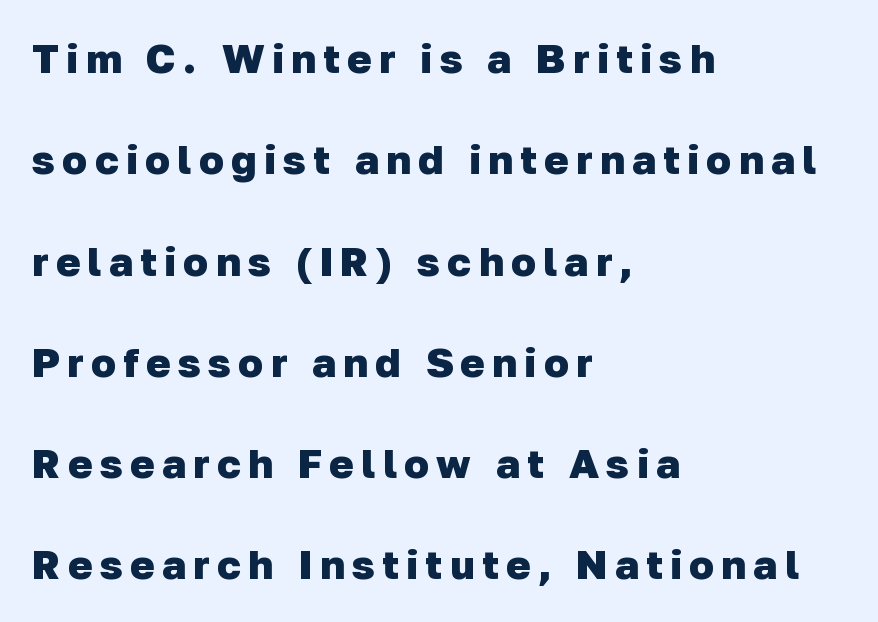
{"serif": "no", "bold": "yes", "weight": "heavy", "width": "normal", "stroke_contrast": "low", "x_height": "medium", "monospaced": "no", "underline": "no", "align": "left", "line_spacing": "loose", "line_spacing_ratio": 2.47, "glyph_px": 41}
